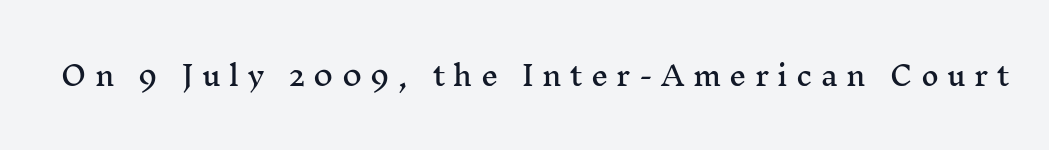
{"italic": "no", "underline": "no", "letter_spacing": "wide", "letter_spacing_em": 0.31, "glyph_px": 27}
